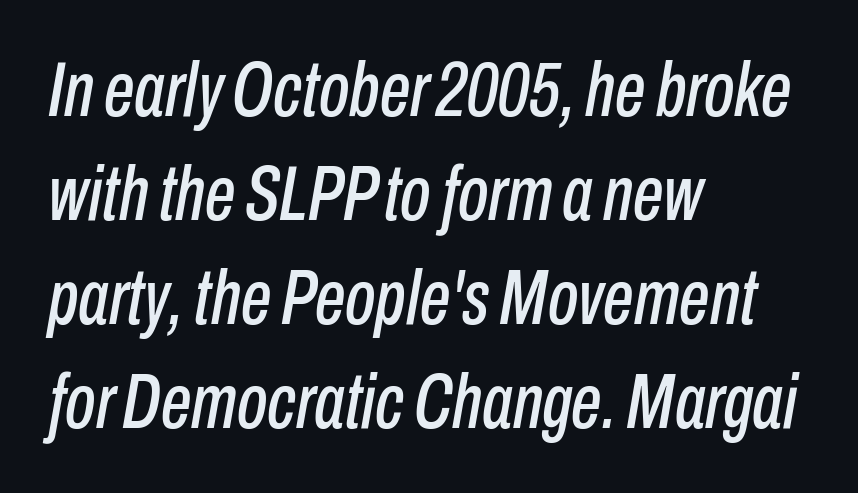
Q: Is the text italic (slanted)? A: Yes, it leans right by about 10 degrees.
Q: Is the text underlined? A: No.
Q: How is the paragraph aligned? A: Left-aligned.
Q: Is the spacing between letters normal or unusually wide? A: Normal.
Q: Is the spacing between lines tight, normal or loose? A: Normal.
Q: Width (condensed, normal, or wide)? A: Condensed.
Q: Stroke contrast? A: Low.
Q: x-height? A: Medium.
Q: Monospaced? A: No.
